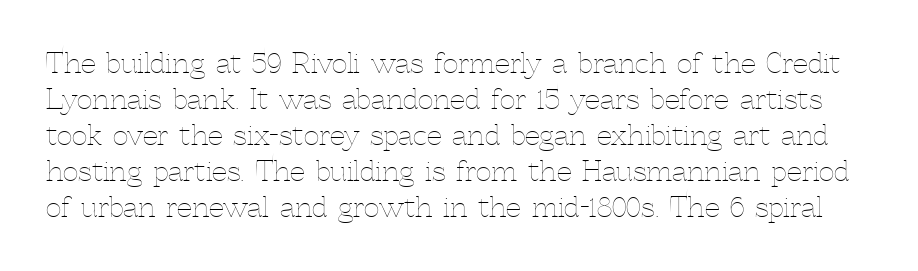
The image shows 27 px text type, upright; set normal line spacing (1.33x), normal letter spacing, not underlined.
